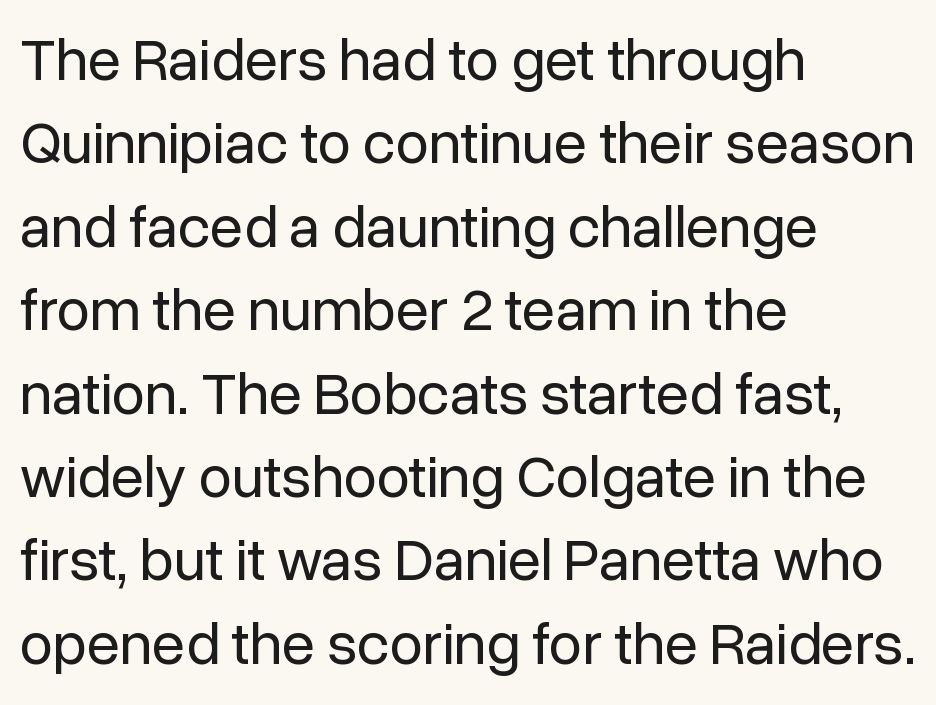
This is not heavy type; no bold has been used. Designer's note — italics off, roman on. Where is the straight margin? On the left. One glance says typical: line gaps are just what's usual. Varying glyph widths throughout — classic text-font behaviour.
